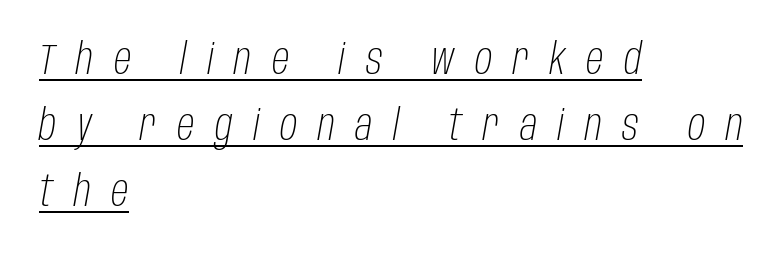
The image shows 43 px light, condensed type, italic (leaning right); set left-aligned, normal line spacing (1.54x), unusually wide letter spacing (+0.48 em), underlined; low stroke contrast and a large x-height.
